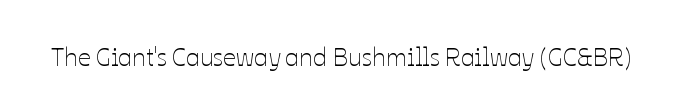
Q: Is the text bold? A: No.
Q: Is the text italic (slanted)? A: No, it is upright.
Q: Is the text underlined? A: No.
Q: Is the spacing between letters normal or unusually wide? A: Normal.
